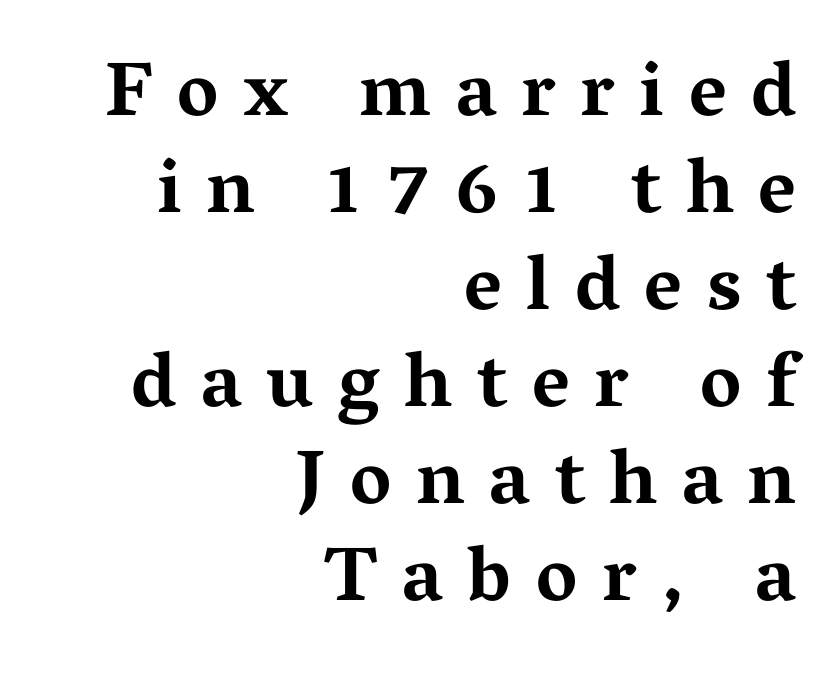
The image shows 77 px bold, wide serif type, upright; set right-aligned, normal line spacing (1.26x), unusually wide letter spacing (+0.32 em), not underlined; medium stroke contrast and a medium x-height.
